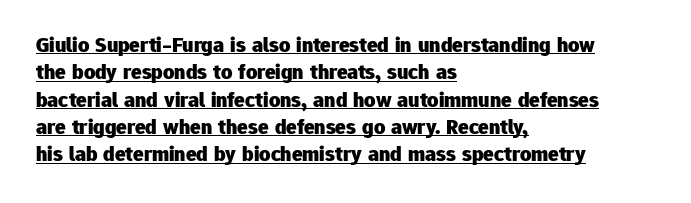
In terms of weight, the rendering is a true, heavy bold. This rendering uses left alignment, leaving the right contour irregular. The glyphs are accompanied by a horizontal stroke just below them. If you drew a line through each stem, it would be perfectly vertical. Honestly, the letter spacing is just normal — you wouldn't notice it.
